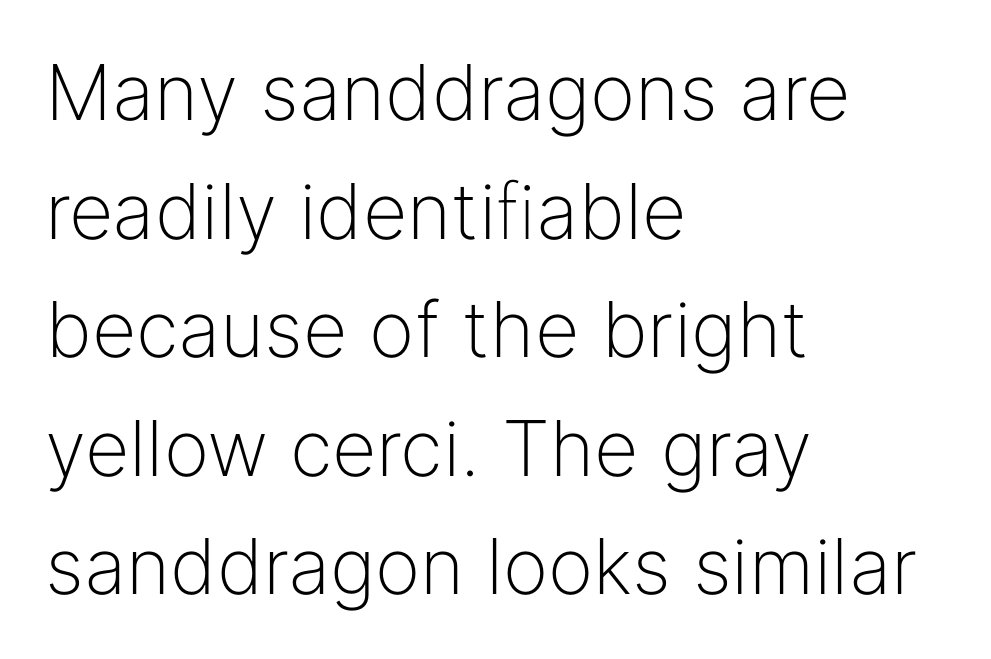
Horizontal bands of white between lines are of average thickness. Varying glyph widths throughout — classic text-font behaviour. The space directly below the letters is spotless. The typesetting does not lean heavy: it is not bold.
